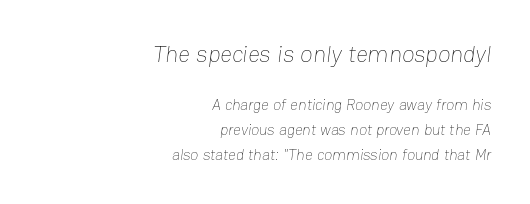
The image shows 23 px text type; set right-aligned, normal line spacing (1.65x), normal letter spacing, not underlined; the first (top) block is 1.53x larger.
